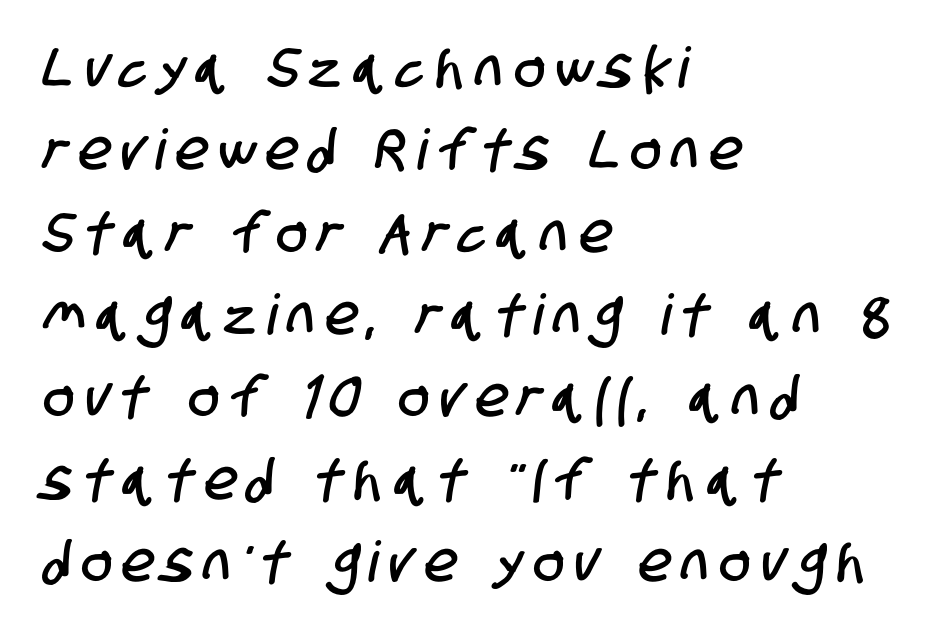
The image shows 56 px condensed sans-serif type; set left-aligned, normal line spacing (1.47x), unusually wide letter spacing (+0.21 em), not underlined; low stroke contrast and a large x-height.
